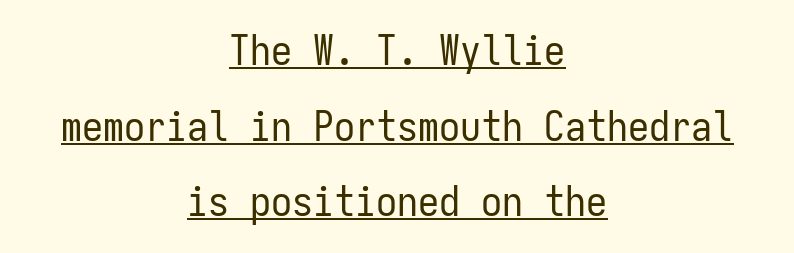
The image shows 42 px regular-weight, condensed sans-serif type, upright, monospaced; set centered, line spacing 1.8x, normal letter spacing, underlined; low stroke contrast and a medium x-height.
